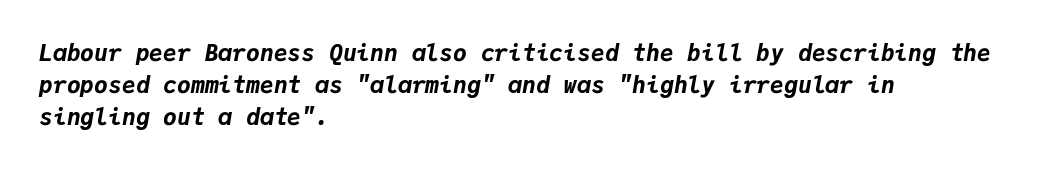
The image shows 23 px bold type, italic (leaning right); set left-aligned, normal line spacing (1.39x), normal letter spacing, not underlined.
